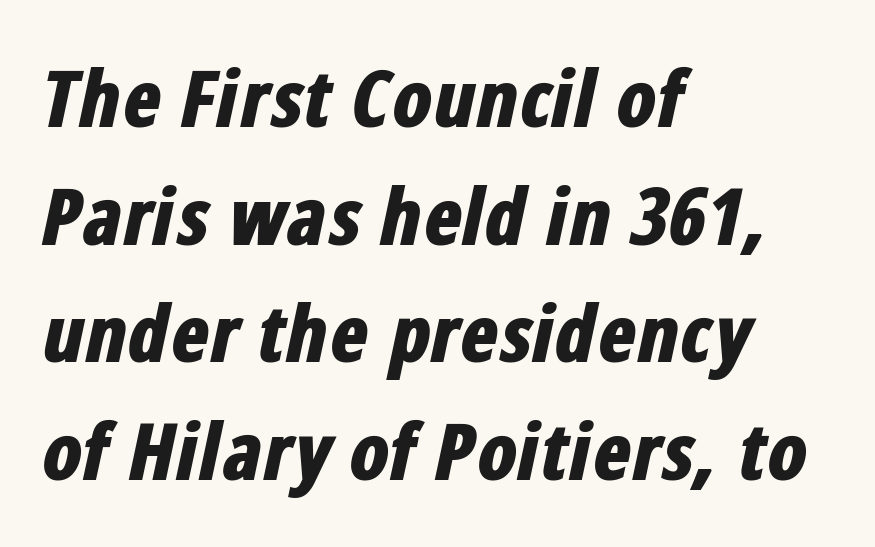
Q: Is the text bold? A: Yes.
Q: Is the text italic (slanted)? A: Yes, it leans right by about 12 degrees.
Q: Is the text underlined? A: No.
Q: How is the paragraph aligned? A: Left-aligned.
Q: Is the spacing between letters normal or unusually wide? A: Normal.
Q: Is the spacing between lines tight, normal or loose? A: Normal.
Q: Width (condensed, normal, or wide)? A: Condensed.
Q: Stroke contrast? A: Low.
Q: x-height? A: Medium.
Q: Monospaced? A: No.
